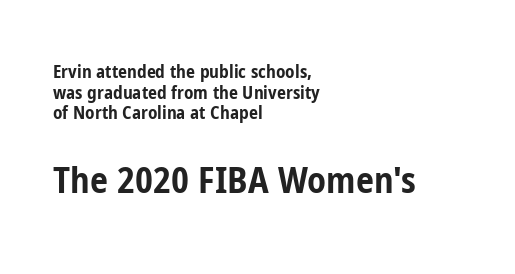
The letterforms sit shoulder to shoulder at normal distance. Notice how the stems are strictly vertical — no italics here. The composition opens small and finishes big. Proportional: the letters do not fall into vertical columns.
